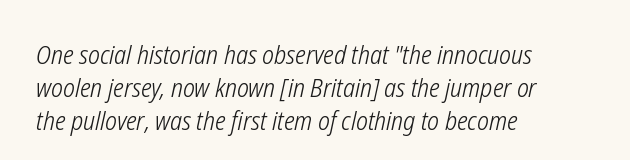
{"italic": "yes", "lean": "right", "slant_degrees": 12, "bold": "no", "underline": "no", "align": "left", "line_spacing": "normal", "line_spacing_ratio": 1.27, "letter_spacing": "normal", "letter_spacing_em": 0.0, "glyph_px": 26}
